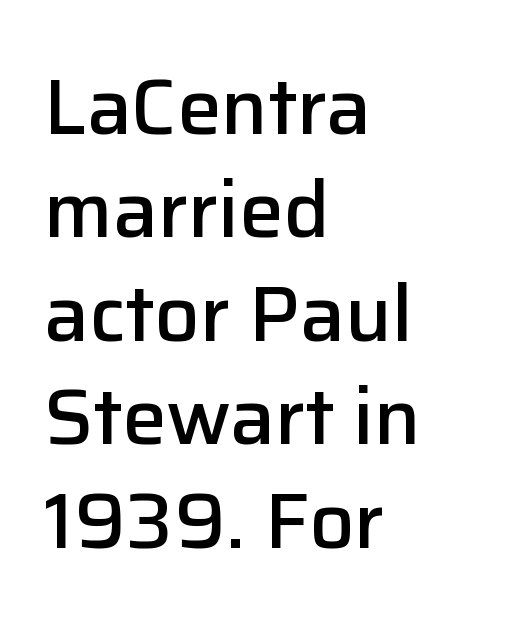
{"serif": "no", "italic": "no", "bold": "semi", "weight": "semibold", "width": "normal", "stroke_contrast": "low", "x_height": "medium", "monospaced": "no", "underline": "no", "align": "left", "line_spacing": "normal", "line_spacing_ratio": 1.31, "letter_spacing": "normal", "letter_spacing_em": 0.0, "glyph_px": 79}
